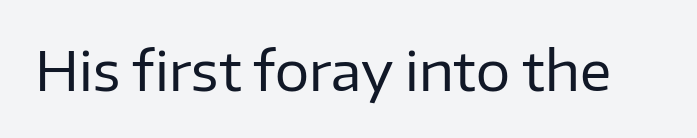
The image shows 54 px regular-weight sans-serif type, upright; set normal letter spacing, not underlined; low stroke contrast and a medium x-height.
